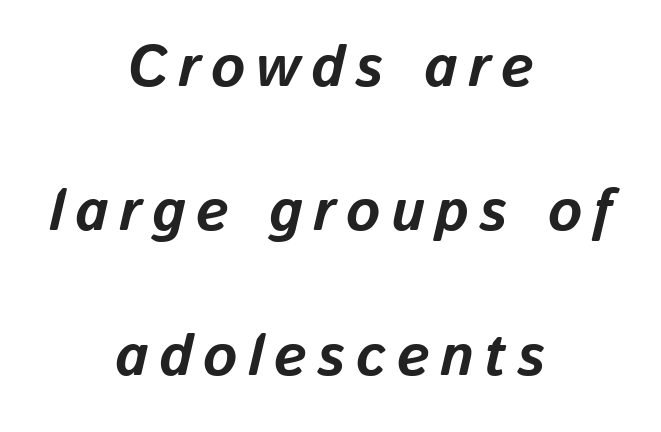
One glance says open: line gaps are wider than usual. Style check: oblique. The lines are quadded center. Each row of text sits above clean, open space.
